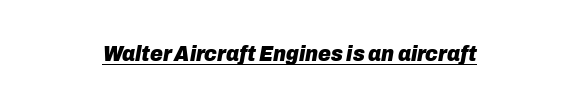
Q: Is the text bold? A: Yes.
Q: Is the text italic (slanted)? A: Yes, it leans right by about 10 degrees.
Q: Is the text underlined? A: Yes.
Q: Is the spacing between letters normal or unusually wide? A: Normal.
